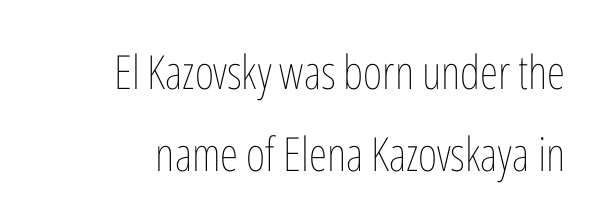
Honestly, there is no underline to notice here at all. Nobody touched the tracking dial on this one. Each letter keeps its own natural width here, so spacing adapts to shape. Summary of weight: not heavy and not bold. Posture: vertical.
